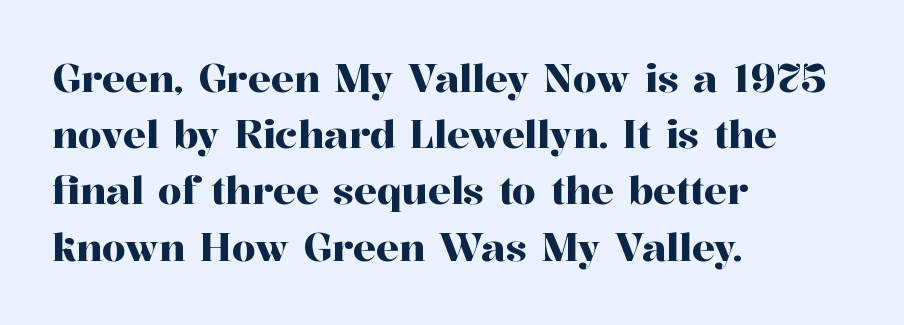
{"serif": "yes", "italic": "no", "width": "normal", "stroke_contrast": "high", "x_height": "medium", "monospaced": "no", "underline": "no", "align": "left", "line_spacing": "normal", "line_spacing_ratio": 1.48, "letter_spacing": "normal", "letter_spacing_em": 0.0, "glyph_px": 38}
